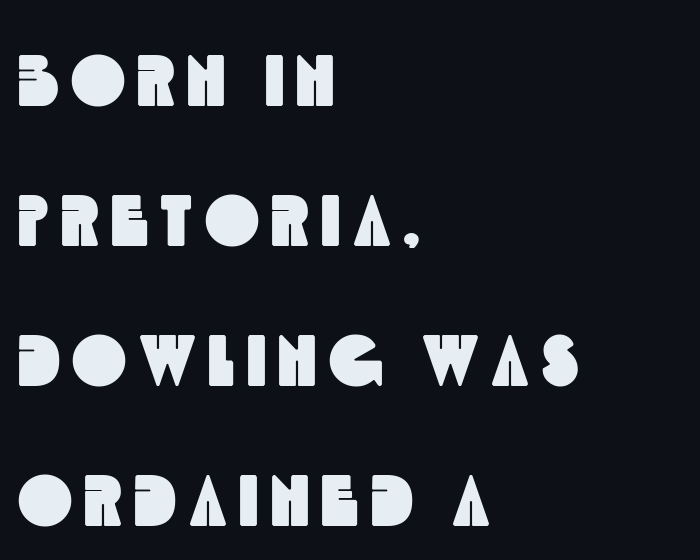
{"serif": "no", "width": "condensed", "x_height": "large", "monospaced": "no", "underline": "no", "align": "left", "line_spacing": "loose", "line_spacing_ratio": 1.92, "glyph_px": 73}
